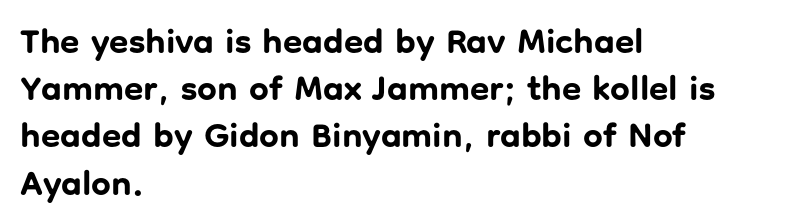
{"serif": "no", "italic": "no", "bold": "yes", "weight": "bold", "width": "normal", "stroke_contrast": "low", "x_height": "medium", "monospaced": "no", "underline": "no", "align": "left", "line_spacing": "normal", "line_spacing_ratio": 1.35, "letter_spacing": "normal", "letter_spacing_em": 0.0, "glyph_px": 35}
